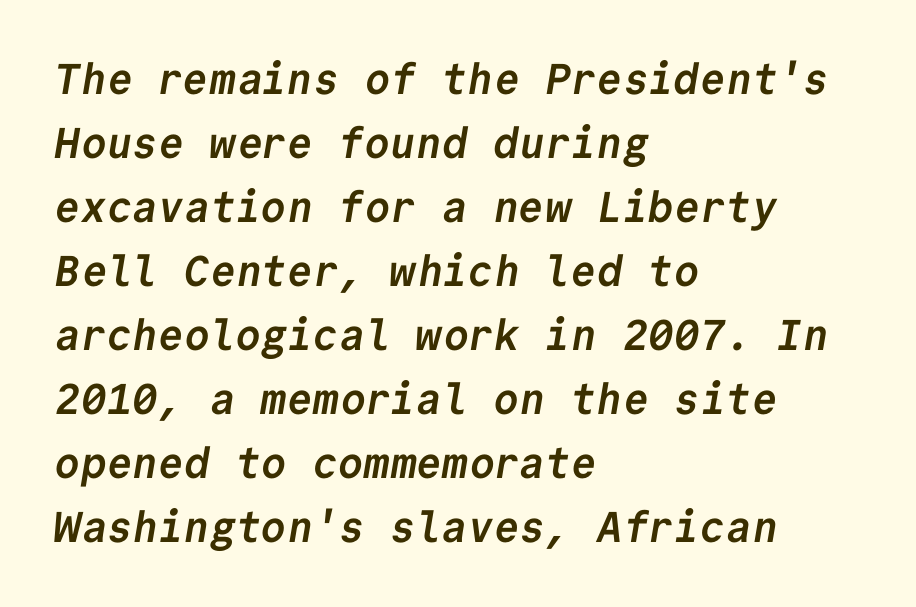
The image shows 43 px semibold sans-serif type, monospaced; set left-aligned, normal line spacing (1.49x), normal letter spacing, not underlined; low stroke contrast and a medium x-height.
